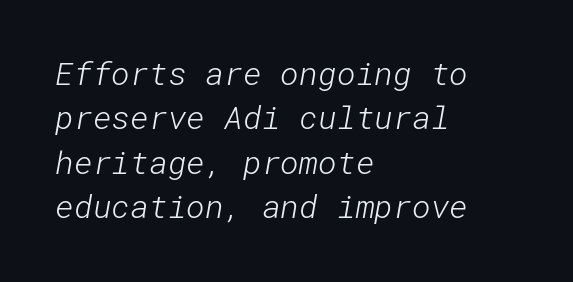
{"serif": "no", "bold": "no", "weight": "light", "width": "normal", "stroke_contrast": "low", "x_height": "medium", "underline": "no", "align": "left", "line_spacing": "normal", "line_spacing_ratio": 1.39, "letter_spacing": "normal", "letter_spacing_em": 0.0, "glyph_px": 32}
